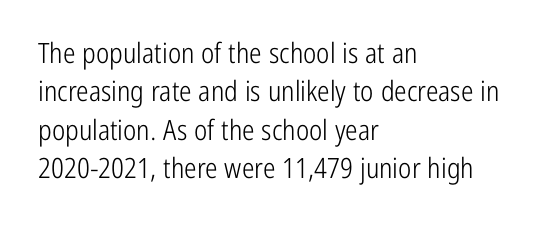
{"serif": "no", "italic": "no", "bold": "no", "weight": "light", "width": "condensed", "stroke_contrast": "low", "x_height": "medium", "monospaced": "no", "underline": "no", "align": "left", "line_spacing": "normal", "line_spacing_ratio": 1.37, "letter_spacing": "normal", "letter_spacing_em": 0.0, "glyph_px": 28}
